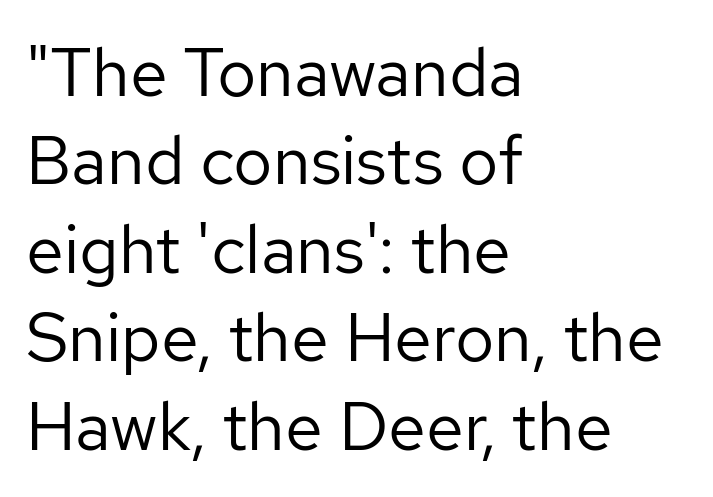
Compared with typical body copy, the letter spacing here is the same. Does the leading feel generous? No, just average. This rendering employs a face without finishing strokes, i.e., a sans-serif. Ink coverage per letter is moderate at most. Italic: no, the glyphs are upright roman. Is this a fixed-width face? No — the glyphs have proportional, varying widths.
